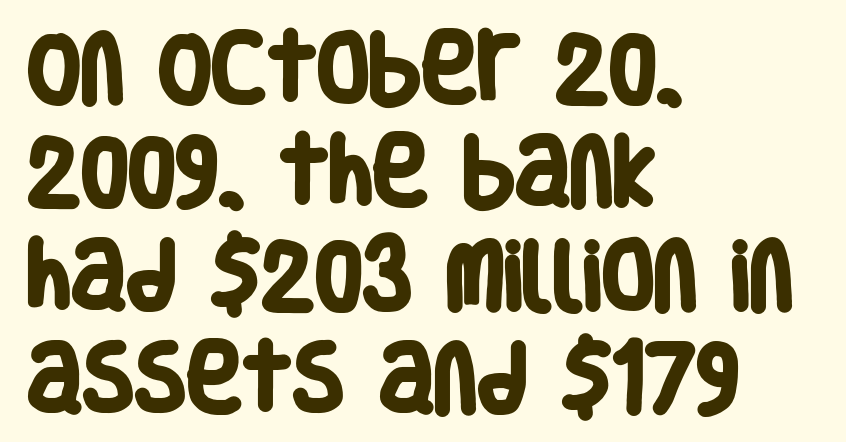
Which margin do the lines hug? The left one — the right edge is uneven. Typographically, this falls in the sans-serif category. The baseline area is clear. Note the varied advance widths — an 'i' is clearly narrower than an 'm'. As a designer I'd log this as weight 700, bold. The block of text has a typical density, with ordinary space between rows.
